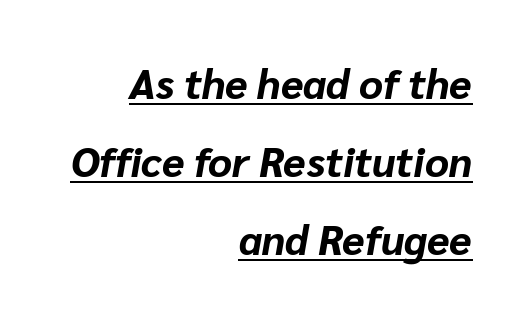
The passage shown is underscored from start to finish. Widely set lines give the paragraph a tall, airy silhouette. Teacher's note: observe the even right margin — that is flush-right alignment. You could not count columns in this text — the font is proportionally spaced. Set as a true bold cut, around the 700 mark.
